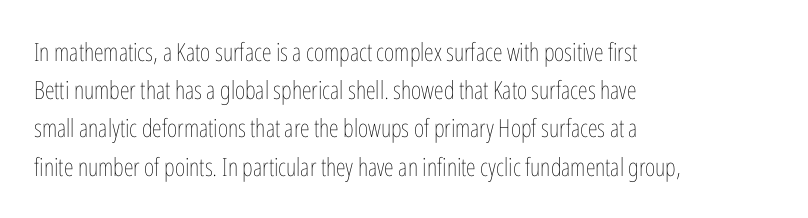
Q: Is the text bold? A: No.
Q: Is the text italic (slanted)? A: No, it is upright.
Q: Is the text underlined? A: No.
Q: How is the paragraph aligned? A: Left-aligned.
Q: Is the spacing between letters normal or unusually wide? A: Normal.
Q: Is the spacing between lines tight, normal or loose? A: Normal.
